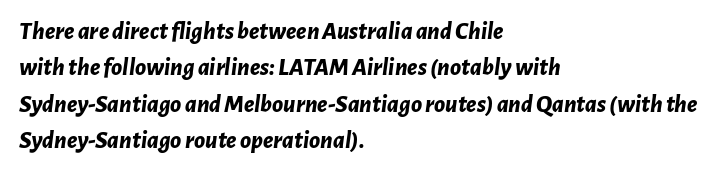
The vertical gap from one line to the next is medium. Check under the words: just untouched page. The passage shown has conventional tracking throughout. Bold? Absolutely — the strokes are thick and heavy. The text carries the slant typical of an italic or oblique font. Caption: multi-line text, flush left, ragged right.
